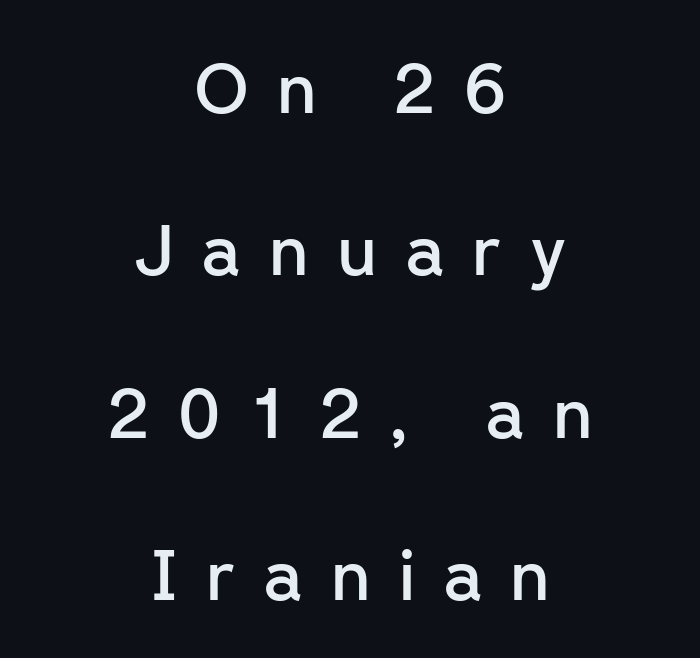
{"serif": "no", "italic": "no", "bold": "semi", "weight": "semibold", "width": "normal", "stroke_contrast": "low", "x_height": "medium", "monospaced": "no", "underline": "no", "align": "center", "line_spacing": "loose", "line_spacing_ratio": 2.32, "letter_spacing": "wide", "letter_spacing_em": 0.4, "glyph_px": 70}
